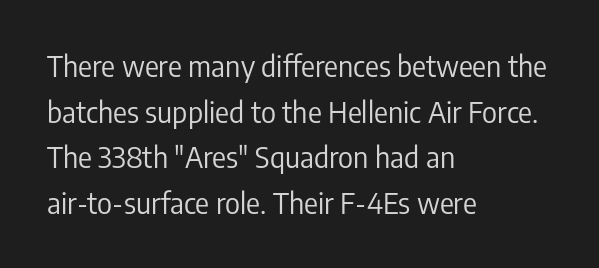
The image shows 29 px regular-weight, condensed sans-serif type, upright; set left-aligned, normal line spacing (1.57x), normal letter spacing, not underlined; low stroke contrast and a medium x-height.
